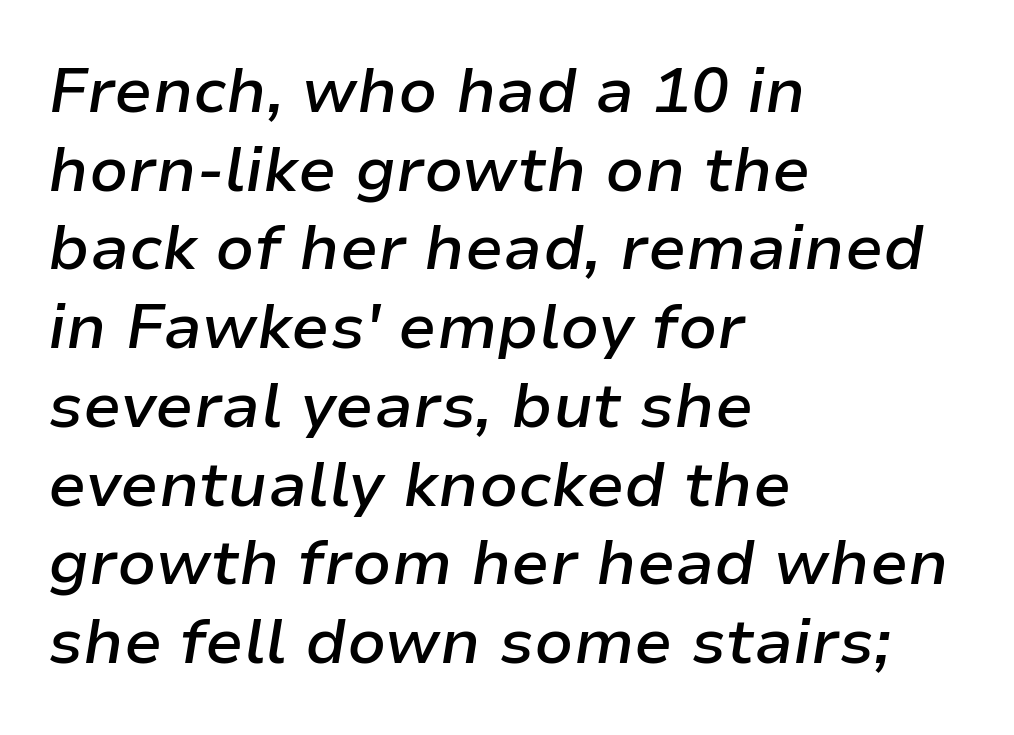
Q: Is the text bold? A: Semi-bold.
Q: Is the text italic (slanted)? A: Yes, it leans right by about 9 degrees.
Q: Is the text underlined? A: No.
Q: How is the paragraph aligned? A: Left-aligned.
Q: Is the spacing between letters normal or unusually wide? A: Normal.
Q: Is the spacing between lines tight, normal or loose? A: Normal.
Q: Width (condensed, normal, or wide)? A: Normal.
Q: Stroke contrast? A: Low.
Q: x-height? A: Medium.
Q: Monospaced? A: No.
